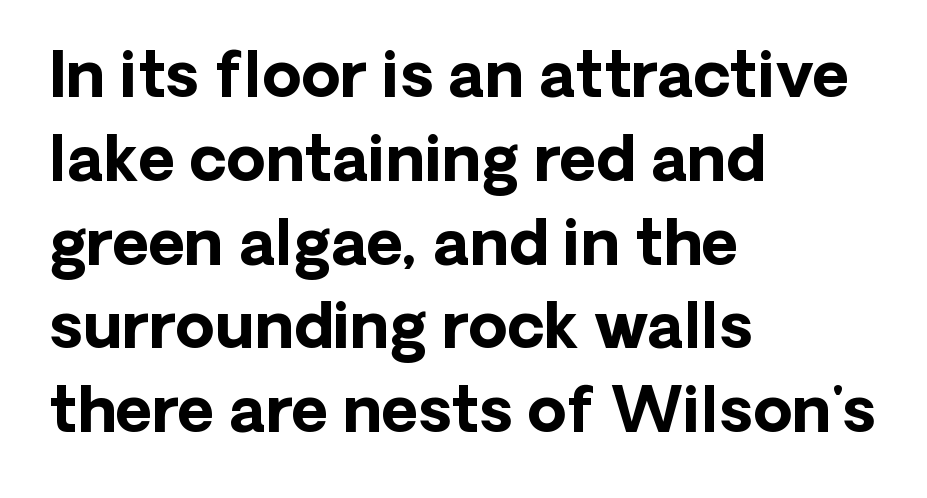
The image shows 63 px bold sans-serif type, upright; set left-aligned, normal line spacing (1.33x), normal letter spacing, not underlined; low stroke contrast and a medium x-height.
